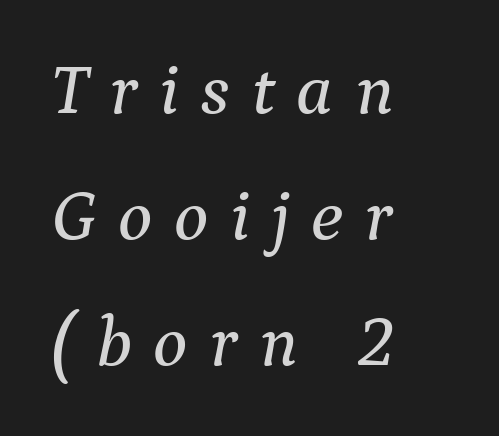
A typesetter would mark this as italic. Unmarked baselines from the first word to the last. Think of a printed novel: that variable character pitch is what you see here. Serif or sans? Serif — the stroke terminals have little feet. The letters are spread apart with noticeably loose tracking. Line beginnings align vertically; line endings do not.
